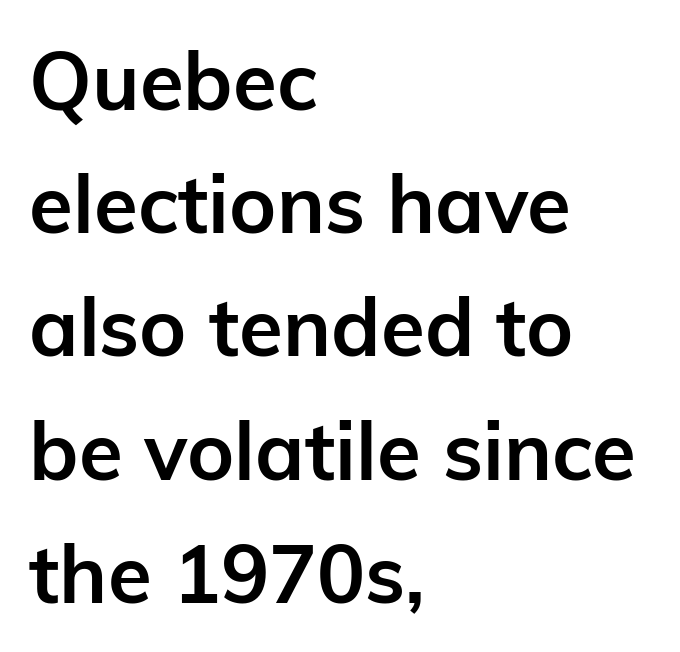
Q: Is the text bold? A: Yes.
Q: Is the text italic (slanted)? A: No, it is upright.
Q: Is the typeface a serif or a sans-serif typeface? A: Sans-serif.
Q: Is the text underlined? A: No.
Q: How is the paragraph aligned? A: Left-aligned.
Q: Is the spacing between letters normal or unusually wide? A: Normal.
Q: Is the spacing between lines tight, normal or loose? A: Normal.
Q: Width (condensed, normal, or wide)? A: Normal.
Q: Stroke contrast? A: Low.
Q: x-height? A: Medium.
Q: Monospaced? A: No.
